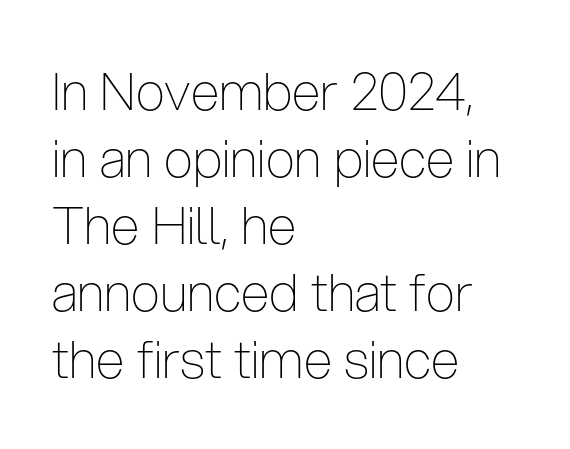
The image shows 52 px thin, condensed sans-serif type, upright; set left-aligned, normal line spacing (1.29x), normal letter spacing, not underlined; low stroke contrast and a medium x-height.
